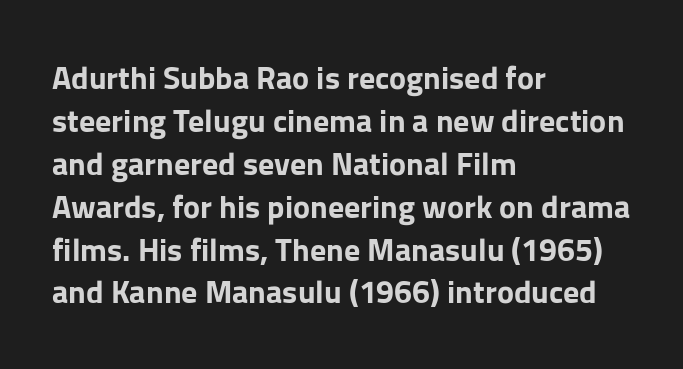
{"serif": "no", "italic": "no", "bold": "yes", "weight": "bold", "width": "normal", "stroke_contrast": "low", "x_height": "medium", "monospaced": "no", "underline": "no", "align": "left", "line_spacing": "normal", "line_spacing_ratio": 1.34, "letter_spacing": "normal", "letter_spacing_em": 0.0, "glyph_px": 32}
